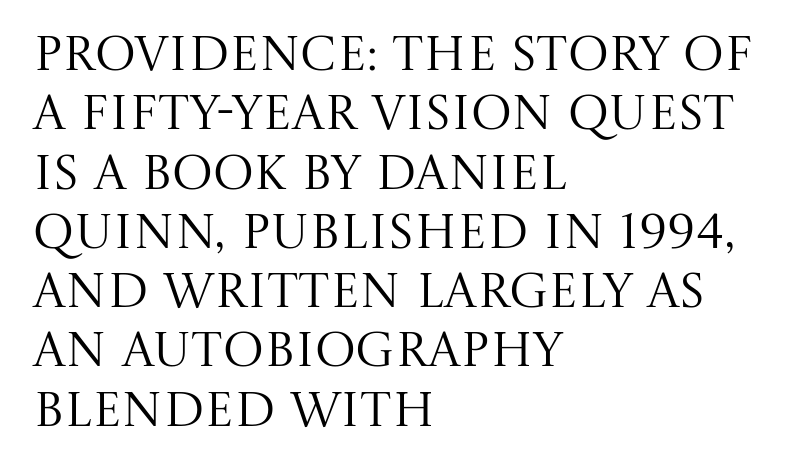
{"serif": "yes", "italic": "no", "bold": "no", "weight": "regular", "width": "normal", "stroke_contrast": "medium", "x_height": "large", "monospaced": "no", "underline": "no", "align": "left", "line_spacing_ratio": 1.21, "letter_spacing": "normal", "letter_spacing_em": 0.0, "glyph_px": 49}
